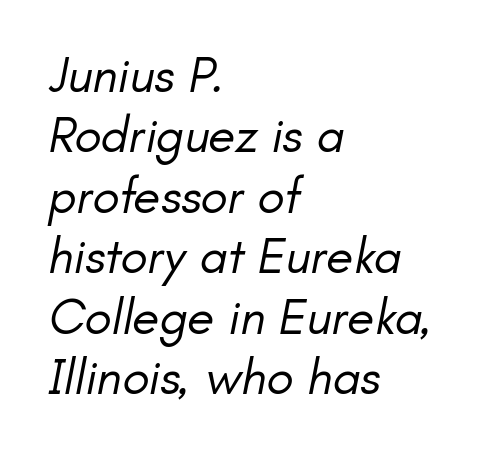
The image shows 50 px regular-weight type, italic (leaning right); set left-aligned, line spacing 1.21x, normal letter spacing, not underlined; low stroke contrast and a small x-height.
